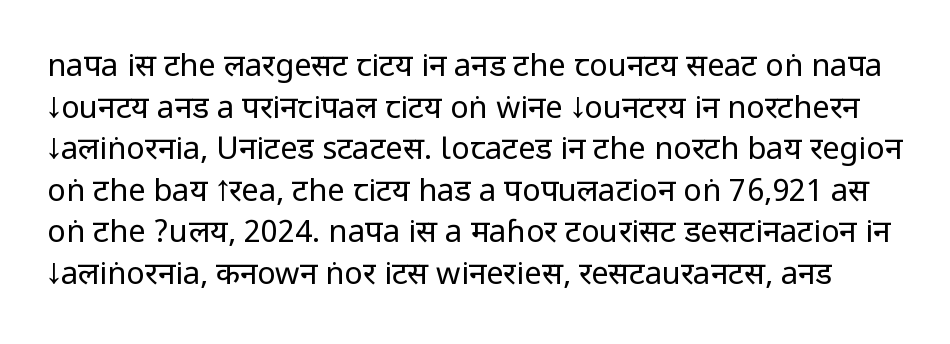
Q: Is the text bold? A: No.
Q: Is the text italic (slanted)? A: No, it is upright.
Q: Is the typeface a serif or a sans-serif typeface? A: Sans-serif.
Q: Is the text underlined? A: No.
Q: Is the spacing between letters normal or unusually wide? A: Normal.
Q: Is the spacing between lines tight, normal or loose? A: Normal.
Q: Width (condensed, normal, or wide)? A: Condensed.
Q: Stroke contrast? A: Low.
